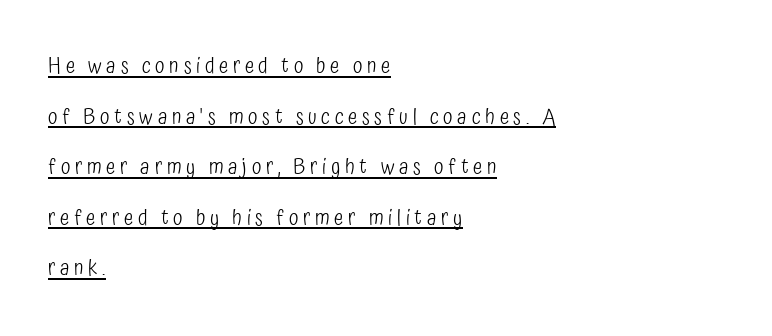
Regarding leading, the lines here are spaced well apart. The ragged edge is on the right, which tells us the setting is flush left. The typeface has the unassuming heft of standard copy or less. The letterforms stand isolated, each surrounded by extra space. The lettering is marked with a stroke running underneath it.
